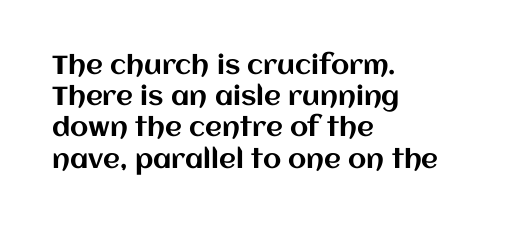
Q: Is the text italic (slanted)? A: No, it is upright.
Q: Is the text underlined? A: No.
Q: How is the paragraph aligned? A: Left-aligned.
Q: Is the spacing between letters normal or unusually wide? A: Normal.
